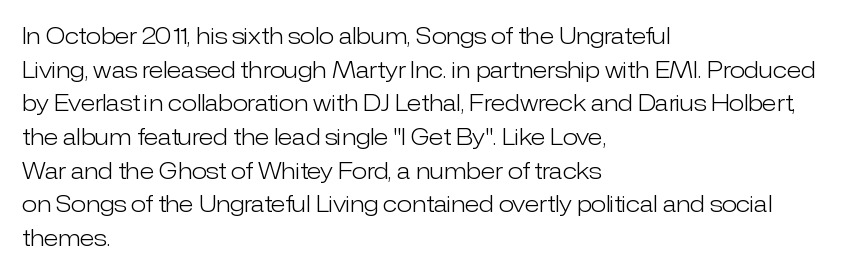
Unbolded letterforms with no extra heft. The letterforms sit shoulder to shoulder at normal distance. Line spacing here is normal. Glance below the letters and you will spot only blank space. Visually the block forms a straight wall on the left and a jagged coastline on the right.
